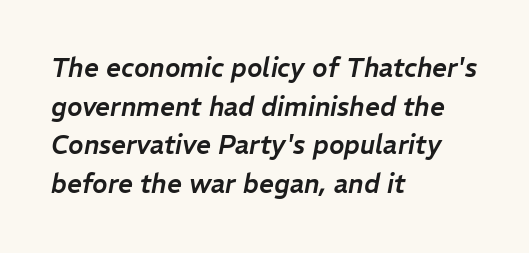
Q: Is the text italic (slanted)? A: Yes, it leans right by about 11 degrees.
Q: Is the text underlined? A: No.
Q: How is the paragraph aligned? A: Left-aligned.
Q: Is the spacing between letters normal or unusually wide? A: Normal.
Q: Is the spacing between lines tight, normal or loose? A: Normal.
